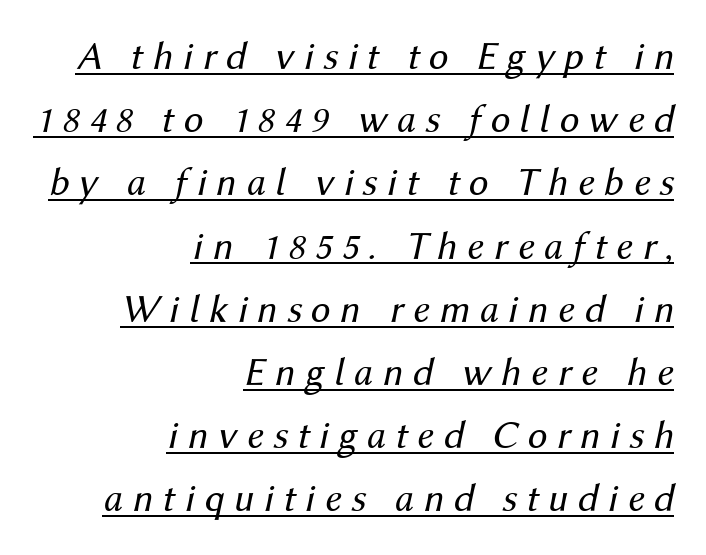
The rendering uses natural spacing where letterforms have individual widths. Italic? Definitely — the glyphs are oblique. A typesetter would call this heavily tracked-out type. Honestly, the underline is the first thing you notice here. Weight: regular or lighter.
